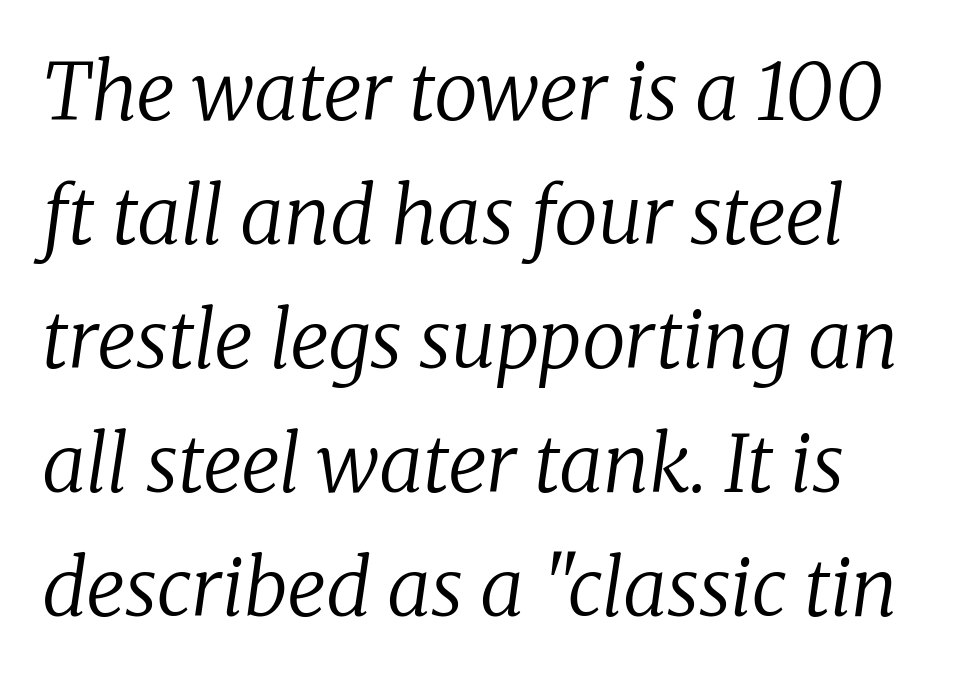
{"serif": "yes", "italic": "yes", "lean": "right", "slant_degrees": 8, "bold": "no", "weight": "regular", "width": "normal", "stroke_contrast": "low", "x_height": "medium", "monospaced": "no", "underline": "no", "line_spacing": "normal", "line_spacing_ratio": 1.57, "letter_spacing": "normal", "letter_spacing_em": 0.0, "glyph_px": 79}
